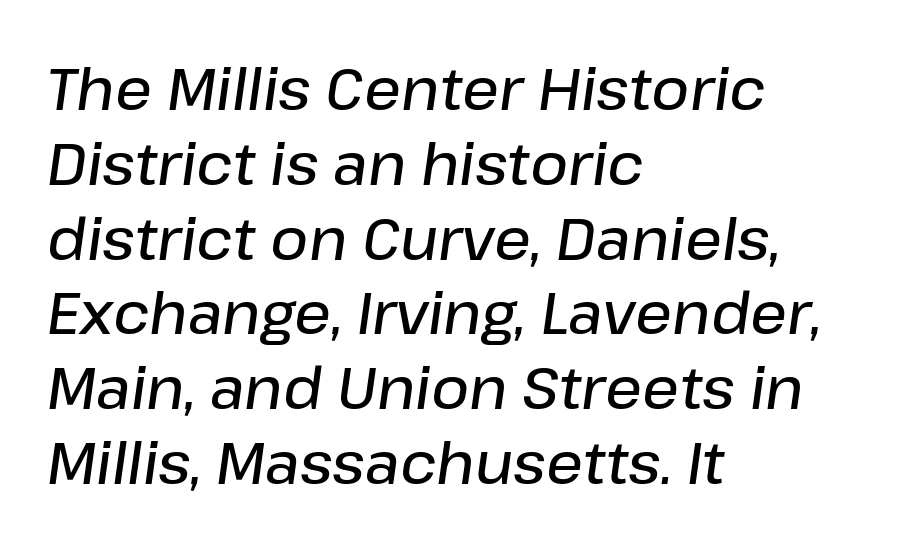
Q: Is the text bold? A: Semi-bold.
Q: Is the text italic (slanted)? A: Yes, it leans right by about 8 degrees.
Q: Is the text underlined? A: No.
Q: How is the paragraph aligned? A: Left-aligned.
Q: Is the spacing between letters normal or unusually wide? A: Normal.
Q: Is the spacing between lines tight, normal or loose? A: Normal.
Q: Width (condensed, normal, or wide)? A: Normal.
Q: Stroke contrast? A: Low.
Q: x-height? A: Medium.
Q: Monospaced? A: No.
